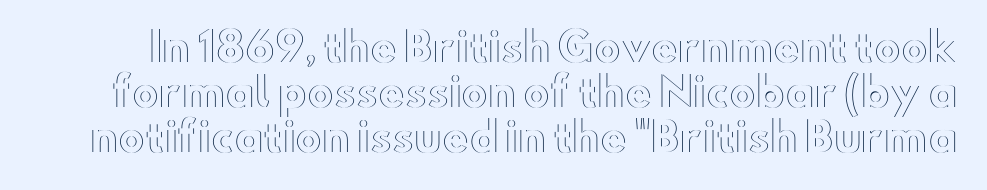
Q: Is the text italic (slanted)? A: No, it is upright.
Q: Is the text underlined? A: No.
Q: Is the spacing between letters normal or unusually wide? A: Normal.
Q: Is the spacing between lines tight, normal or loose? A: Tight.
Q: Width (condensed, normal, or wide)? A: Wide.
Q: x-height? A: Small.
Q: Monospaced? A: No.
